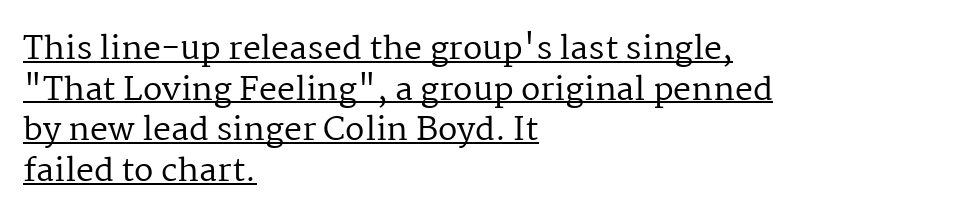
The image shows 32 px regular-weight serif type, upright; set left-aligned, normal line spacing (1.27x), normal letter spacing, underlined; medium stroke contrast and a medium x-height.
